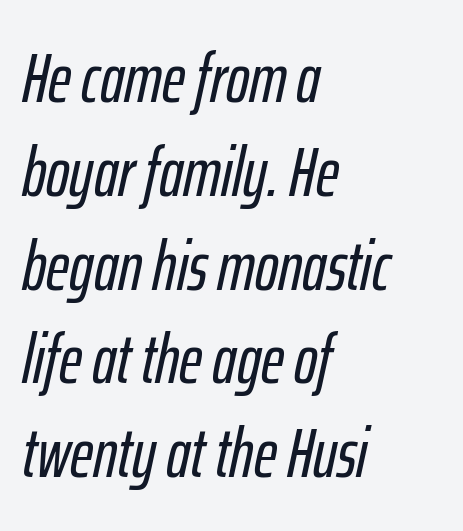
Q: Is the text italic (slanted)? A: Yes, it leans right by about 12 degrees.
Q: Is the text underlined? A: No.
Q: How is the paragraph aligned? A: Left-aligned.
Q: Is the spacing between letters normal or unusually wide? A: Normal.
Q: Is the spacing between lines tight, normal or loose? A: Normal.
Q: Width (condensed, normal, or wide)? A: Condensed.
Q: Stroke contrast? A: Low.
Q: x-height? A: Medium.
Q: Monospaced? A: No.
